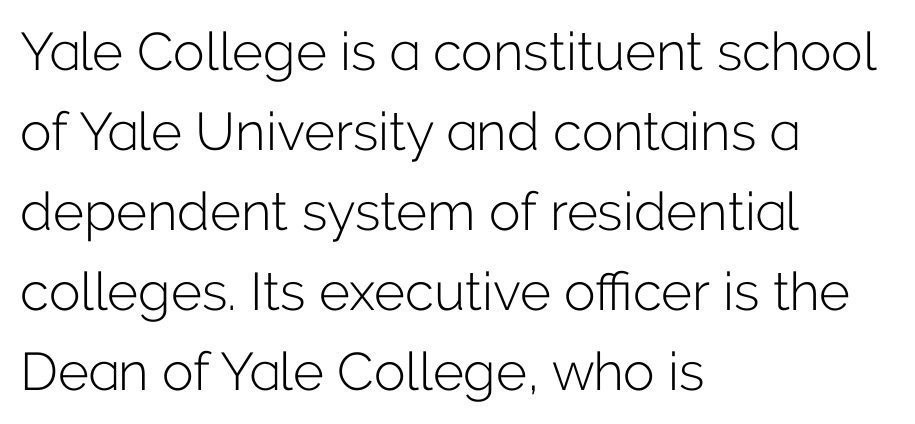
{"serif": "no", "italic": "no", "bold": "no", "weight": "light", "width": "normal", "stroke_contrast": "low", "x_height": "medium", "monospaced": "no", "underline": "no", "align": "left", "line_spacing": "normal", "line_spacing_ratio": 1.51, "letter_spacing": "normal", "letter_spacing_em": 0.0, "glyph_px": 53}
